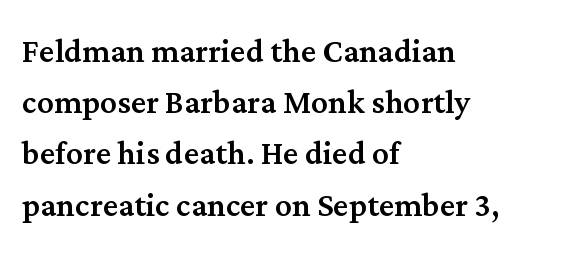
Q: Is the text italic (slanted)? A: No, it is upright.
Q: Is the typeface a serif or a sans-serif typeface? A: Serif.
Q: Is the text underlined? A: No.
Q: How is the paragraph aligned? A: Left-aligned.
Q: Is the spacing between letters normal or unusually wide? A: Normal.
Q: Width (condensed, normal, or wide)? A: Normal.
Q: Stroke contrast? A: Medium.
Q: x-height? A: Medium.
Q: Monospaced? A: No.
